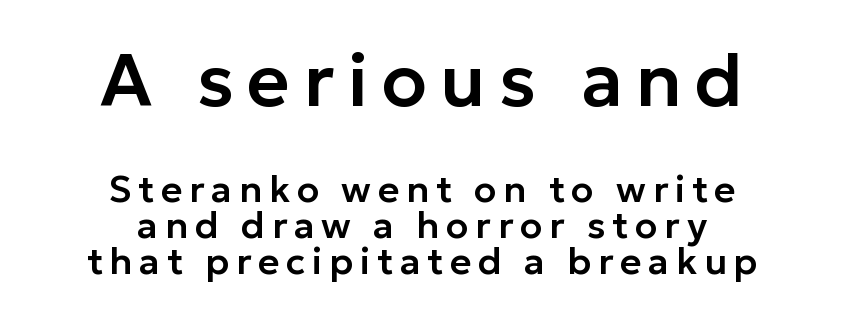
{"serif": "no", "italic": "no", "width": "normal", "stroke_contrast": "low", "x_height": "medium", "monospaced": "no", "underline": "no", "align": "center", "line_spacing": "tight", "line_spacing_ratio": 0.98, "larger_block": "first", "size_ratio": 2.0, "glyph_px": 74}
